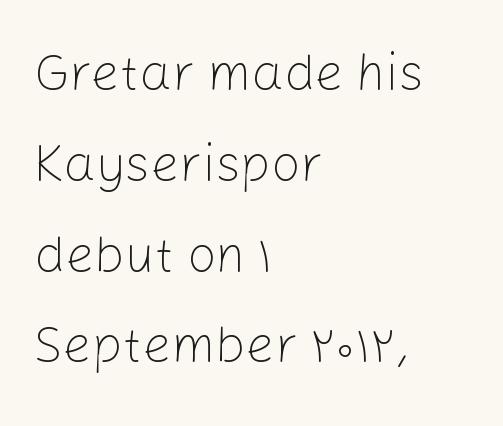
Q: Is the text bold? A: No.
Q: Is the text italic (slanted)? A: No, it is upright.
Q: Is the typeface a serif or a sans-serif typeface? A: Sans-serif.
Q: Is the text underlined? A: No.
Q: How is the paragraph aligned? A: Left-aligned.
Q: Is the spacing between letters normal or unusually wide? A: Normal.
Q: Width (condensed, normal, or wide)? A: Normal.
Q: Stroke contrast? A: Low.
Q: x-height? A: Medium.
Q: Monospaced? A: No.
